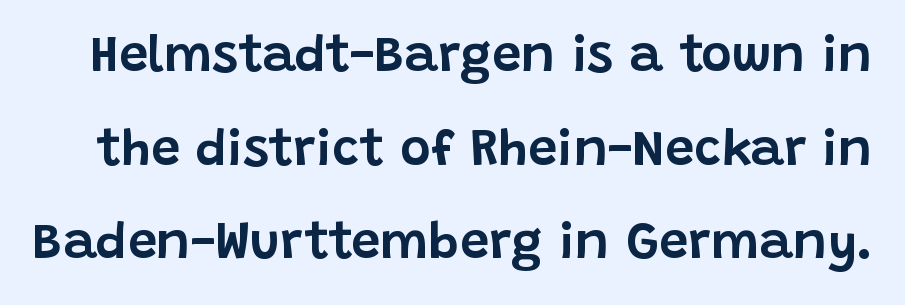
{"serif": "no", "italic": "no", "width": "normal", "stroke_contrast": "low", "x_height": "large", "monospaced": "no", "underline": "no", "line_spacing_ratio": 1.8, "letter_spacing": "normal", "letter_spacing_em": 0.0, "glyph_px": 52}
